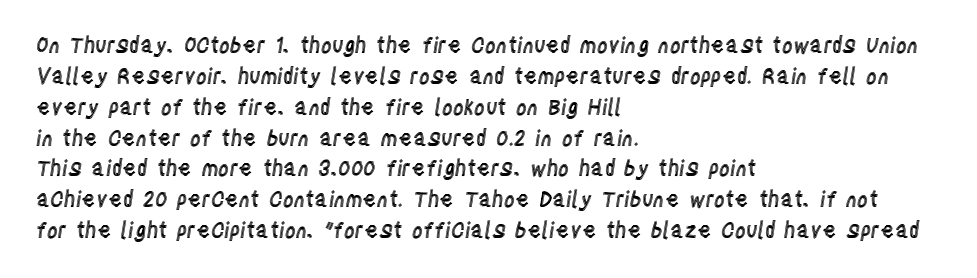
{"underline": "no", "align": "left", "line_spacing": "normal", "line_spacing_ratio": 1.47, "letter_spacing": "normal", "letter_spacing_em": 0.0, "glyph_px": 21}
